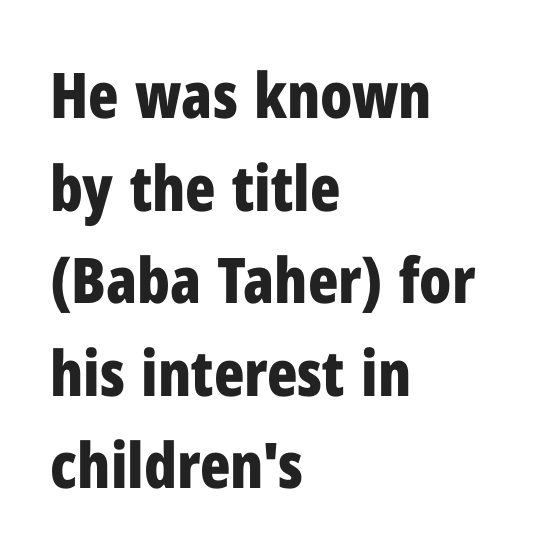
Is this a fixed-width face? No — the glyphs have proportional, varying widths. In terms of posture, this sample is upright. The paragraph shown leans on its left margin. The type family on display is of the sans-serif kind.
